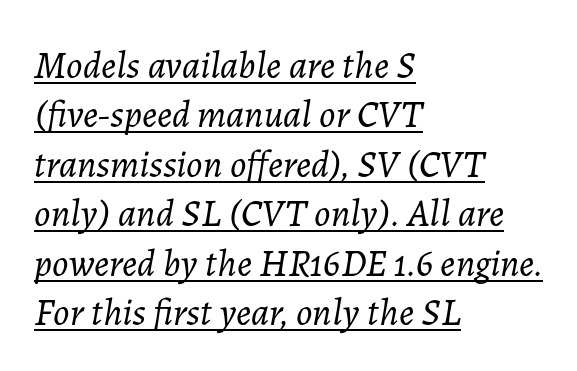
The image shows 38 px light type, italic (leaning right); set left-aligned, normal line spacing (1.3x), normal letter spacing, underlined; low stroke contrast and a medium x-height.
